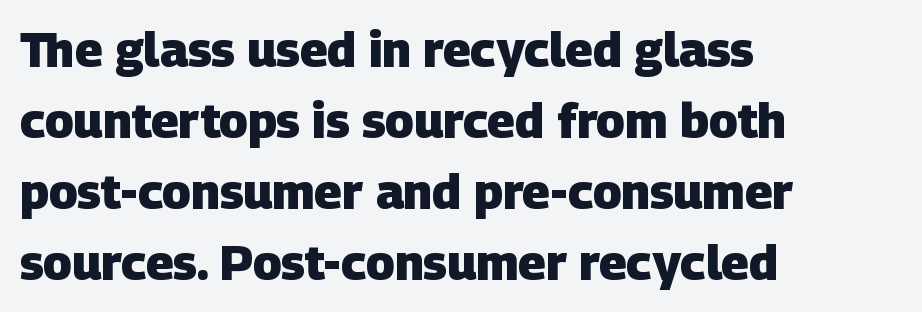
The image shows 48 px heavy sans-serif type; set left-aligned, normal line spacing (1.48x), normal letter spacing, not underlined; low stroke contrast and a large x-height.
